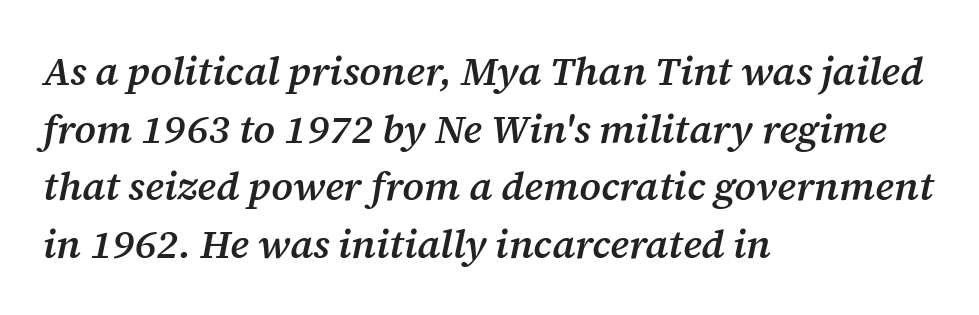
The image shows 40 px semibold serif type, italic (leaning right); set left-aligned, normal line spacing (1.44x), normal letter spacing, not underlined; medium stroke contrast and a medium x-height.
